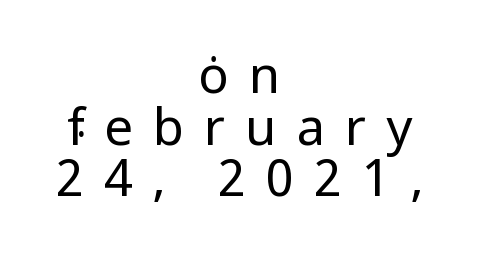
Q: Is the text bold? A: No.
Q: Is the text italic (slanted)? A: No, it is upright.
Q: Is the typeface a serif or a sans-serif typeface? A: Sans-serif.
Q: Is the text underlined? A: No.
Q: How is the paragraph aligned? A: Centered.
Q: Is the spacing between letters normal or unusually wide? A: Unusually wide.
Q: Is the spacing between lines tight, normal or loose? A: Tight.
Q: Width (condensed, normal, or wide)? A: Normal.
Q: Stroke contrast? A: Low.
Q: x-height? A: Medium.
Q: Monospaced? A: No.
